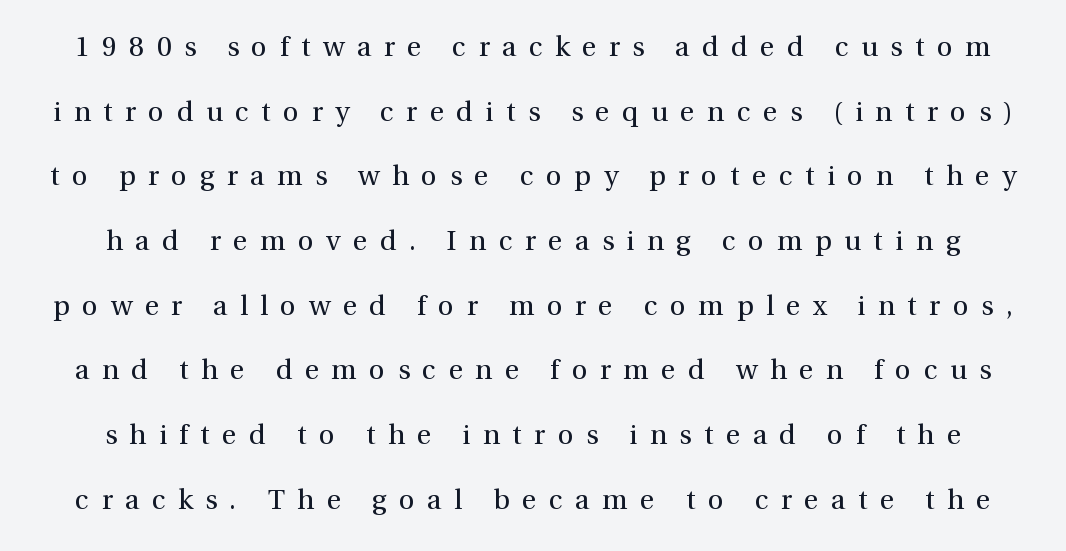
Q: Is the text bold? A: No.
Q: Is the text italic (slanted)? A: No, it is upright.
Q: Is the typeface a serif or a sans-serif typeface? A: Serif.
Q: Is the text underlined? A: No.
Q: Is the spacing between letters normal or unusually wide? A: Unusually wide.
Q: Is the spacing between lines tight, normal or loose? A: Loose.
Q: Width (condensed, normal, or wide)? A: Normal.
Q: x-height? A: Medium.
Q: Monospaced? A: No.
